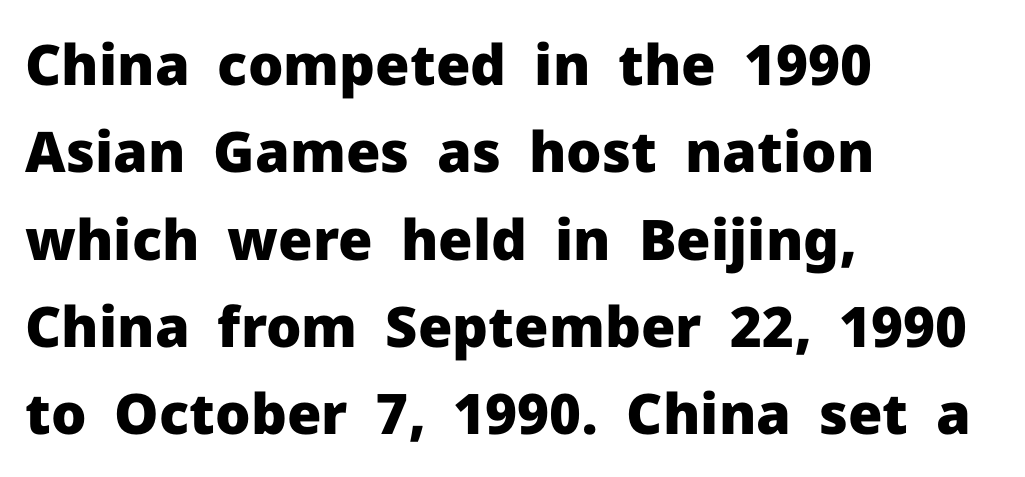
The image shows 56 px heavy sans-serif type, upright; set left-aligned, normal line spacing (1.56x), normal letter spacing, not underlined; low stroke contrast and a medium x-height.
